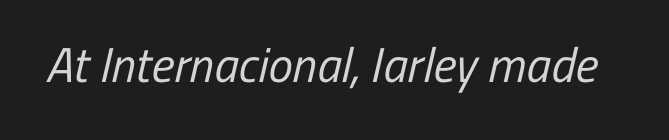
The image shows 49 px regular-weight, condensed sans-serif type; set normal letter spacing, not underlined; low stroke contrast and a medium x-height.
